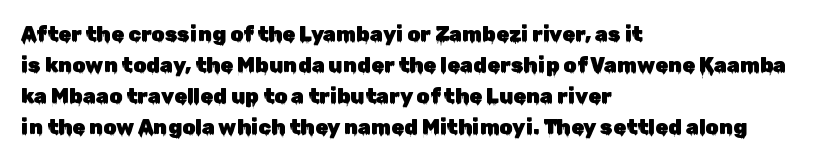
Q: Is the text italic (slanted)? A: No, it is upright.
Q: Is the text underlined? A: No.
Q: How is the paragraph aligned? A: Left-aligned.
Q: Is the spacing between letters normal or unusually wide? A: Normal.
Q: Is the spacing between lines tight, normal or loose? A: Normal.
